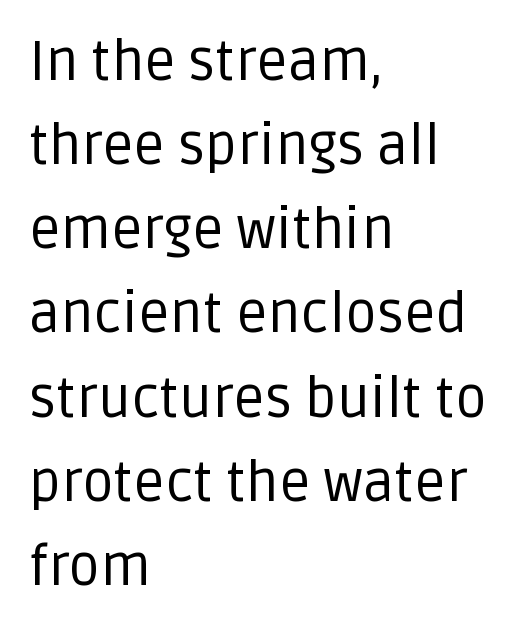
The image shows 55 px regular-weight sans-serif type, upright; set left-aligned, normal line spacing (1.53x), normal letter spacing, not underlined; low stroke contrast and a large x-height.
